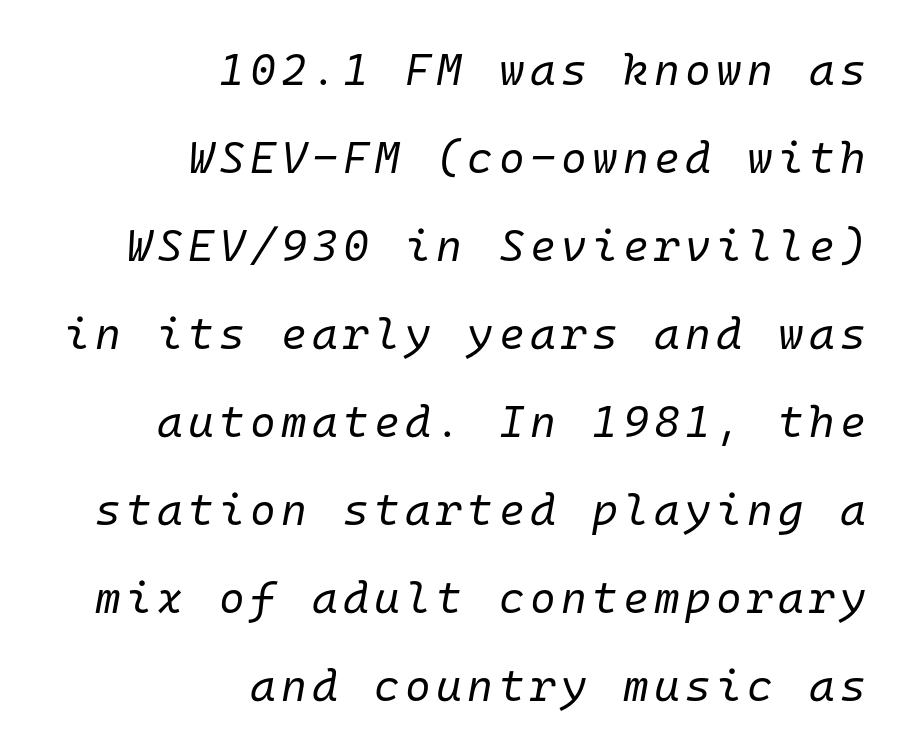
Visually the block forms a straight wall on the right and a jagged coastline on the left. Line spacing here is loose. Quick note: italic. Think standard paragraph weight, or any step lighter than that. The area under the type is left untouched.
